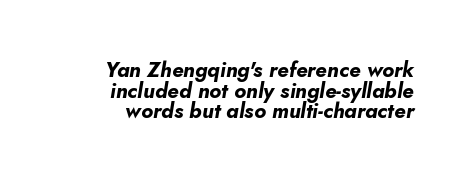
Q: Is the text bold? A: Yes.
Q: Is the text italic (slanted)? A: Yes, it leans right by about 10 degrees.
Q: Is the text underlined? A: No.
Q: How is the paragraph aligned? A: Right-aligned.
Q: Is the spacing between letters normal or unusually wide? A: Normal.
Q: Is the spacing between lines tight, normal or loose? A: Tight.
